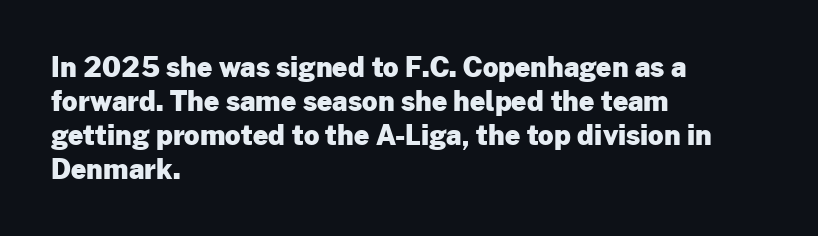
Q: Is the text bold? A: Yes.
Q: Is the text italic (slanted)? A: No, it is upright.
Q: Is the text underlined? A: No.
Q: How is the paragraph aligned? A: Left-aligned.
Q: Is the spacing between letters normal or unusually wide? A: Normal.
Q: Is the spacing between lines tight, normal or loose? A: Normal.
